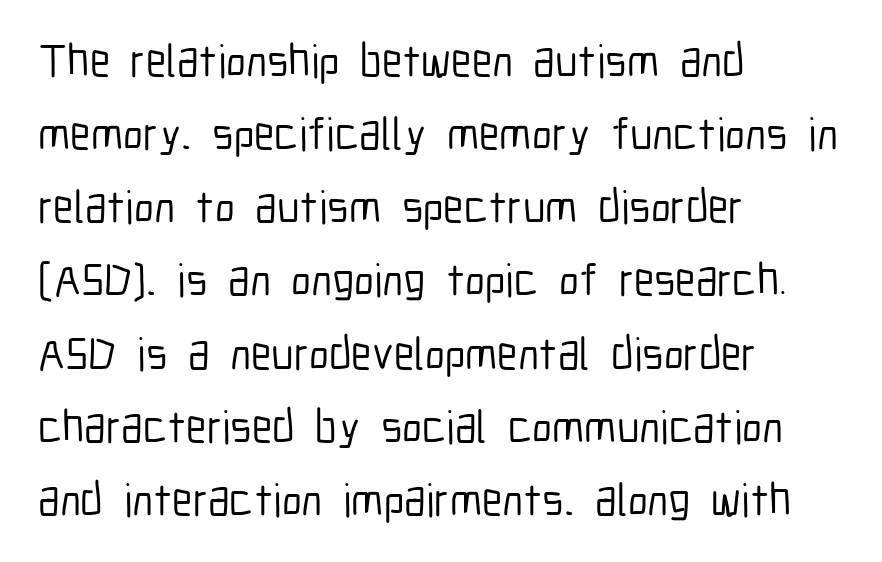
What's the leading like? Ordinary, nothing unusual. The tracking reads as untouched default to a designer's eye. Check where the strokes stop: nothing finishes them off — pure sans. Each line starts at the same left margin while the right side varies. These lines are rendered in a variable-pitch font.
